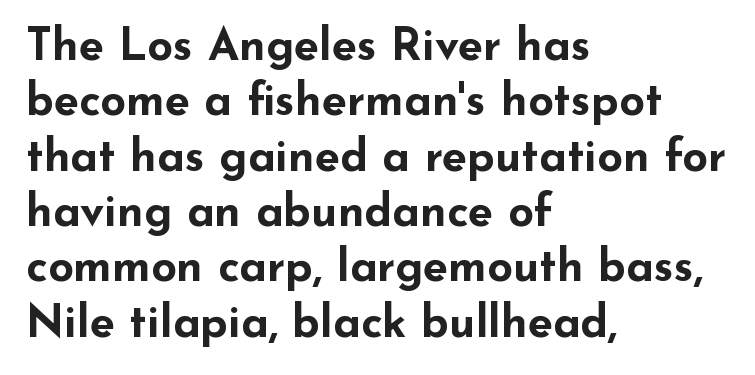
Q: Is the text bold? A: Yes.
Q: Is the text italic (slanted)? A: No, it is upright.
Q: Is the typeface a serif or a sans-serif typeface? A: Sans-serif.
Q: Is the text underlined? A: No.
Q: How is the paragraph aligned? A: Left-aligned.
Q: Is the spacing between letters normal or unusually wide? A: Normal.
Q: Width (condensed, normal, or wide)? A: Wide.
Q: Stroke contrast? A: Low.
Q: x-height? A: Small.
Q: Monospaced? A: No.
